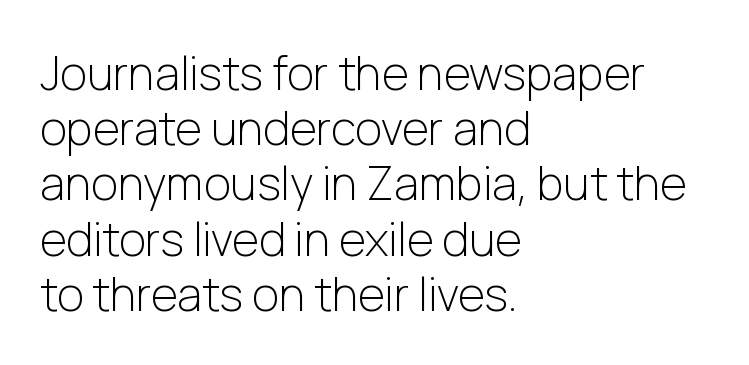
The image shows 46 px light sans-serif type, upright; set left-aligned, line spacing 1.2x, normal letter spacing, not underlined; low stroke contrast and a medium x-height.
